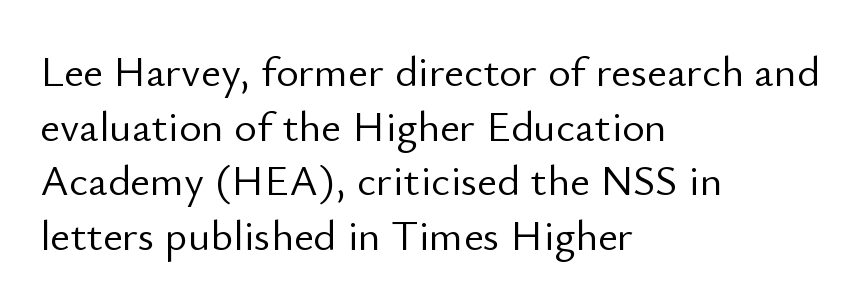
Is this a sans? Yes — the strokes have no serifs. Rendered with straight, roman letterforms. Stroke mass is kept to a normal reading level or below. Plain, unruled lines of type.
